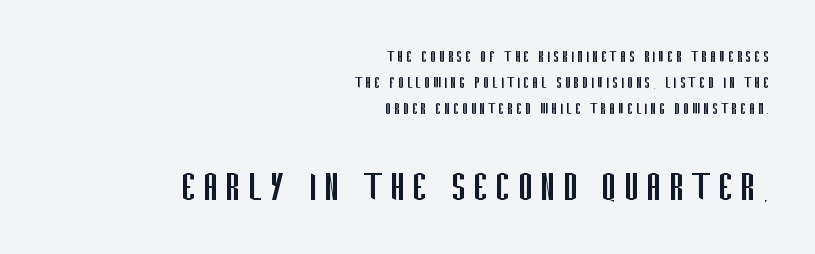
The image shows 46 px regular-weight, condensed sans-serif type, upright; set right-aligned, normal line spacing (1.44x), not underlined; the second (bottom) block is 2.56x larger; low stroke contrast and a large x-height.
